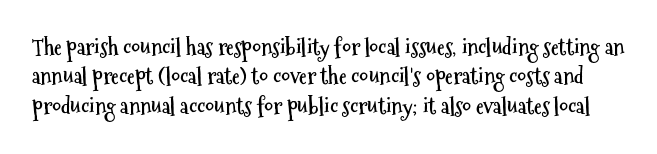
{"italic": "no", "bold": "yes", "underline": "no", "line_spacing": "normal", "line_spacing_ratio": 1.33, "letter_spacing": "normal", "letter_spacing_em": 0.0, "glyph_px": 22}
